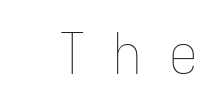
Check the space under the baseline: it is left empty. The letters are spread apart with noticeably loose tracking. Nope, not italic — everything's standing straight. Counters stay open thanks to moderate or lighter strokes. The face used here is monospaced, like something from a code editor.
